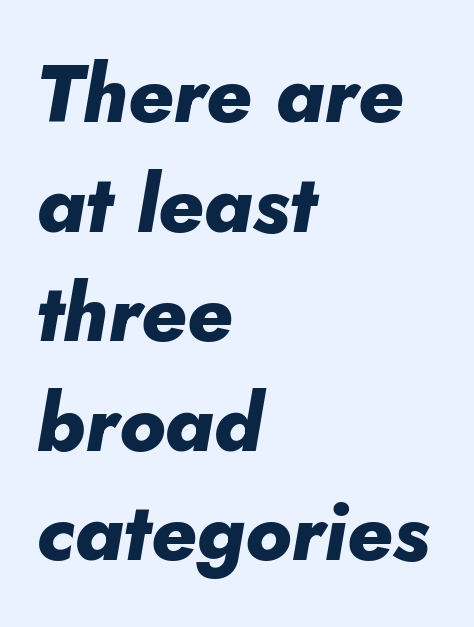
Q: Is the text bold? A: Yes.
Q: Is the text italic (slanted)? A: Yes, it leans right by about 5 degrees.
Q: Is the text underlined? A: No.
Q: How is the paragraph aligned? A: Left-aligned.
Q: Is the spacing between letters normal or unusually wide? A: Normal.
Q: Is the spacing between lines tight, normal or loose? A: Normal.
Q: Width (condensed, normal, or wide)? A: Normal.
Q: Stroke contrast? A: Low.
Q: x-height? A: Small.
Q: Monospaced? A: No.
